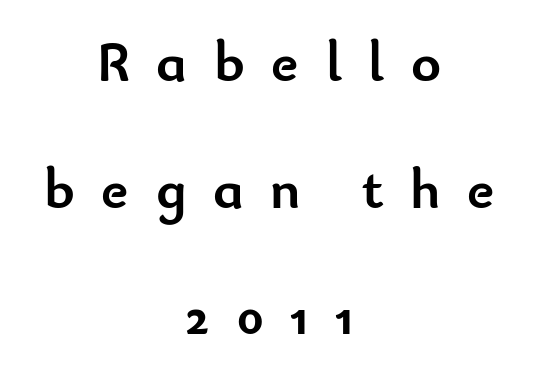
{"serif": "no", "italic": "no", "bold": "yes", "weight": "semibold", "width": "normal", "stroke_contrast": "low", "x_height": "small", "monospaced": "no", "underline": "no", "align": "center", "line_spacing": "loose", "line_spacing_ratio": 2.22, "letter_spacing": "wide", "letter_spacing_em": 0.47, "glyph_px": 57}
